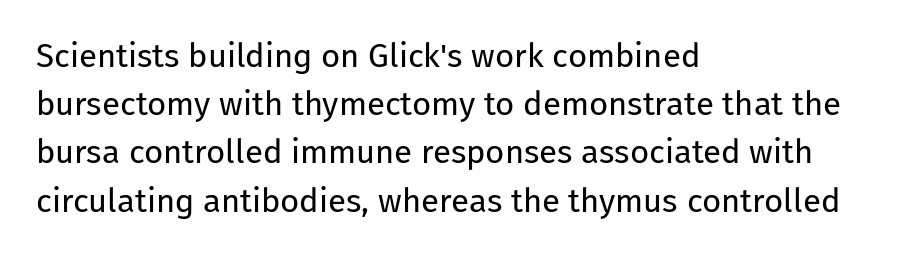
The weight would be labelled regular, book, light, or lighter still. The passage shown has conventional tracking throughout. Unmarked baselines from the first word to the last. Students, observe: this is what conventionally led text looks like. Do the characters align in a grid? No, the font is proportional.
